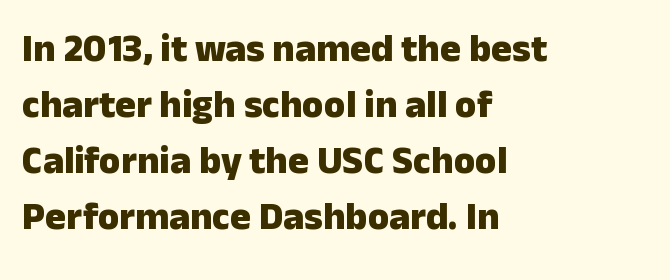
Interline gaps are of average width in this sample. Typeset ragged right — the left edge is the straight one. Typographic density is high because the face is bold. The face used here is rendered with its standard letterfit.
